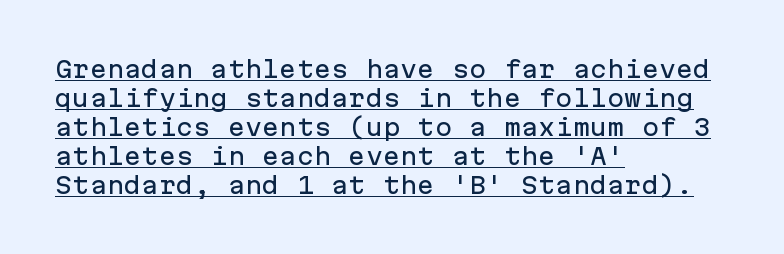
The image shows 23 px text type, upright; set left-aligned, normal line spacing (1.26x), normal letter spacing, underlined.
